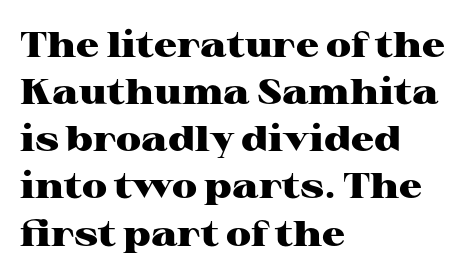
Has an underline been added? It has not. A serif font was chosen for this passage. Notice how the stems are strictly vertical — no italics here. How heavy is the stroke? Heavy — this is a bold. Between one letter and the next there's only the usual sliver of space. Is the block centered? No — it sits flush against the left margin.
